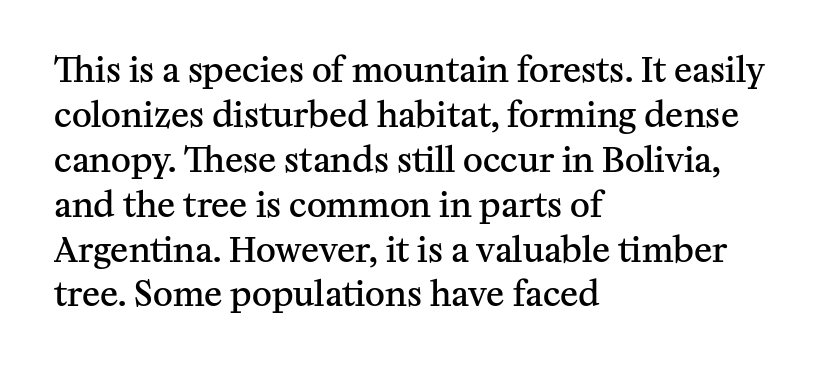
Q: Is the text bold? A: Semi-bold.
Q: Is the text italic (slanted)? A: No, it is upright.
Q: Is the typeface a serif or a sans-serif typeface? A: Serif.
Q: Is the text underlined? A: No.
Q: How is the paragraph aligned? A: Left-aligned.
Q: Is the spacing between letters normal or unusually wide? A: Normal.
Q: Is the spacing between lines tight, normal or loose? A: Normal.
Q: Width (condensed, normal, or wide)? A: Normal.
Q: Stroke contrast? A: Medium.
Q: x-height? A: Medium.
Q: Monospaced? A: No.
